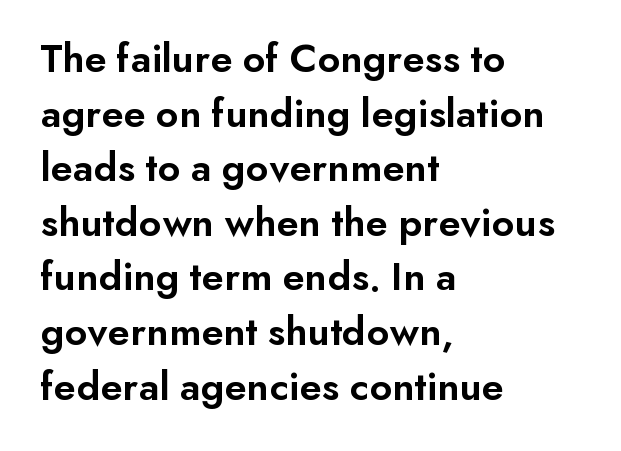
{"serif": "no", "italic": "no", "bold": "semi", "weight": "semibold", "width": "normal", "stroke_contrast": "low", "x_height": "small", "monospaced": "no", "underline": "no", "align": "left", "line_spacing": "normal", "line_spacing_ratio": 1.3, "letter_spacing": "normal", "letter_spacing_em": 0.0, "glyph_px": 42}
